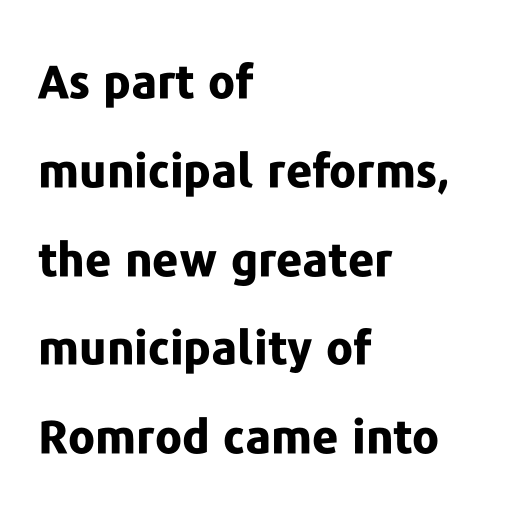
The ragged edge is on the right, which tells us the setting is flush left. Character widths vary here, with narrow letters taking less room than wide ones. The passage shown is not underscored anywhere. It's the straight-up-and-down kind of type. Line spacing here is loose.
